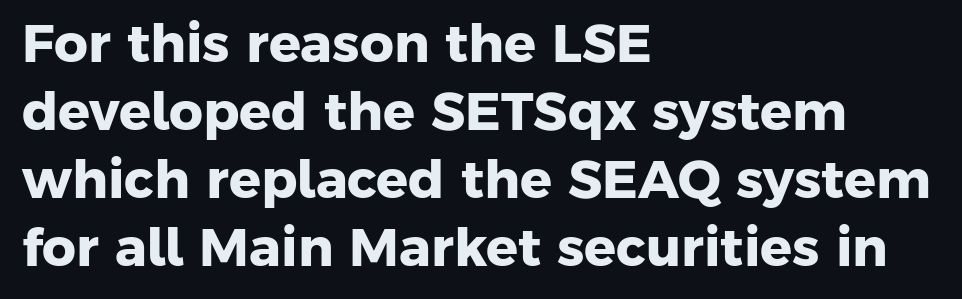
The image shows 53 px heavy sans-serif type; set left-aligned, normal line spacing (1.28x), normal letter spacing, not underlined; low stroke contrast and a medium x-height.
